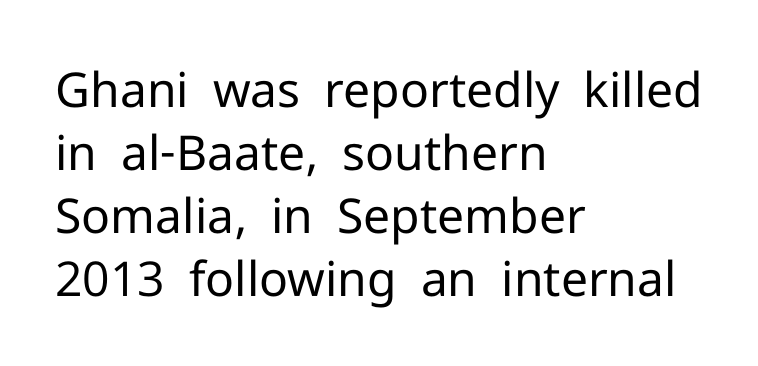
The ragged edge is on the right, which tells us the setting is flush left. Type style note: lacks serifs. A typesetter would call this zero additional tracking. The strokes are not fattened; the text isn't bold. Clear beneath every line of the passage.
